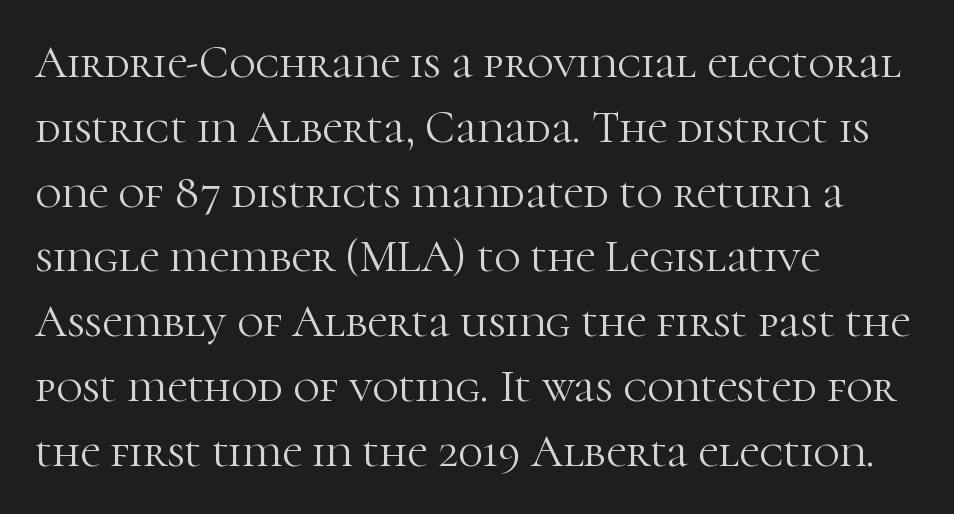
The image shows 45 px light serif type, upright; set left-aligned, normal line spacing (1.44x), normal letter spacing, not underlined; high stroke contrast and a medium x-height.
